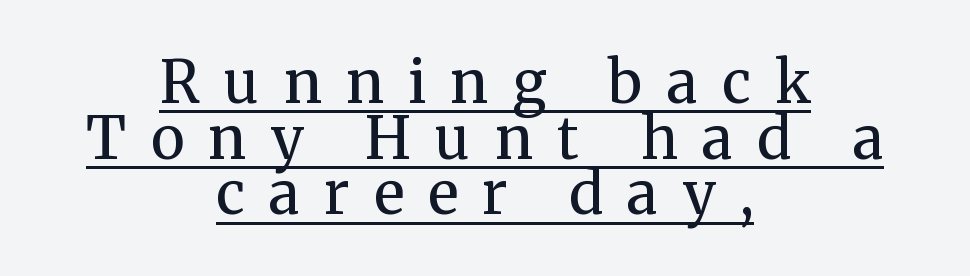
The face used here is rendered with a markedly widened letterfit. Is the type heavy? It reads as light-to-regular instead. You could barely slide anything between these rows. The lettering holds an erect, upright posture throughout.
